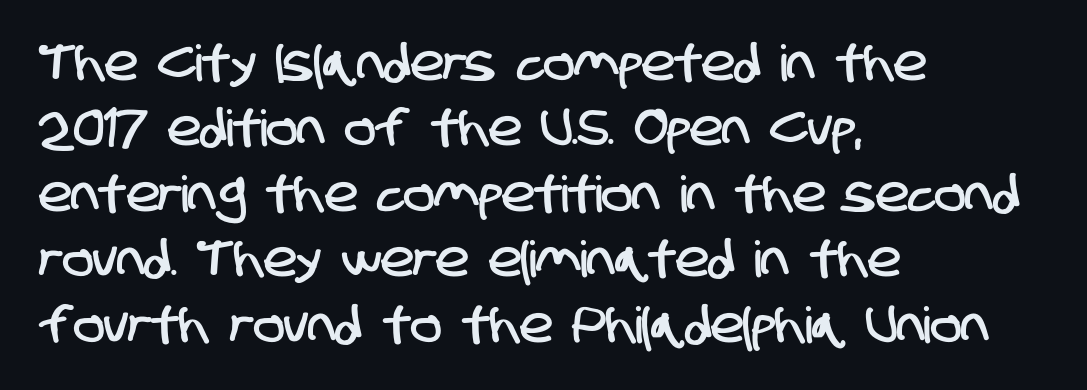
Q: Is the typeface a serif or a sans-serif typeface? A: Sans-serif.
Q: Is the text underlined? A: No.
Q: How is the paragraph aligned? A: Left-aligned.
Q: Is the spacing between letters normal or unusually wide? A: Normal.
Q: Is the spacing between lines tight, normal or loose? A: Normal.
Q: Width (condensed, normal, or wide)? A: Condensed.
Q: Stroke contrast? A: Low.
Q: x-height? A: Large.
Q: Monospaced? A: No.
